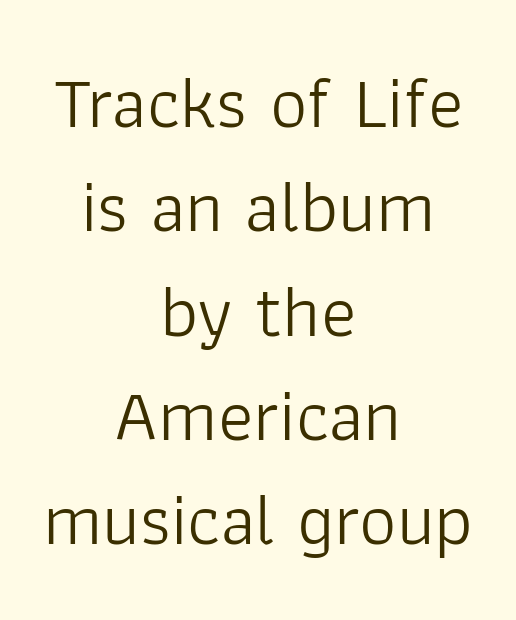
Q: Is the text bold? A: No.
Q: Is the text italic (slanted)? A: No, it is upright.
Q: Is the typeface a serif or a sans-serif typeface? A: Sans-serif.
Q: Is the text underlined? A: No.
Q: How is the paragraph aligned? A: Centered.
Q: Is the spacing between letters normal or unusually wide? A: Normal.
Q: Is the spacing between lines tight, normal or loose? A: Normal.
Q: Width (condensed, normal, or wide)? A: Normal.
Q: Stroke contrast? A: Low.
Q: x-height? A: Medium.
Q: Monospaced? A: No.
